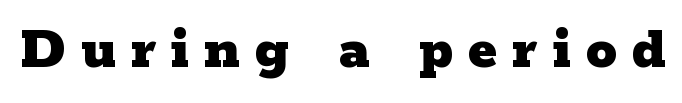
The image shows 62 px heavy, wide serif type, upright; set unusually wide letter spacing (+0.24 em), not underlined; low stroke contrast and a medium x-height.
